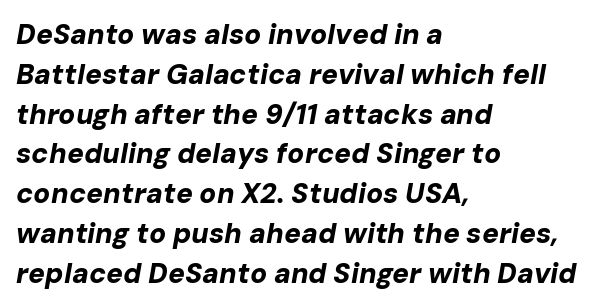
{"italic": "yes", "lean": "right", "slant_degrees": 10, "bold": "yes", "weight": "bold", "width": "normal", "stroke_contrast": "low", "x_height": "medium", "monospaced": "no", "underline": "no", "align": "left", "line_spacing": "normal", "line_spacing_ratio": 1.42, "letter_spacing": "normal", "letter_spacing_em": 0.0, "glyph_px": 28}
